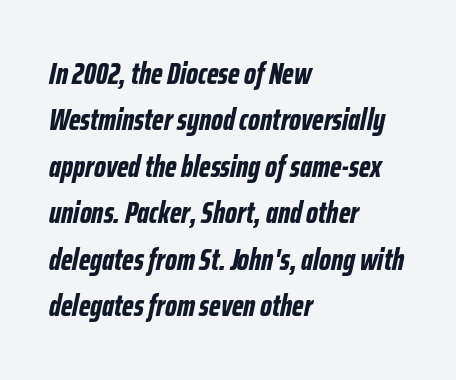
Q: Is the text bold? A: Yes.
Q: Is the text italic (slanted)? A: Yes, it leans right by about 12 degrees.
Q: Is the text underlined? A: No.
Q: How is the paragraph aligned? A: Left-aligned.
Q: Is the spacing between letters normal or unusually wide? A: Normal.
Q: Is the spacing between lines tight, normal or loose? A: Normal.
Q: Width (condensed, normal, or wide)? A: Condensed.
Q: Stroke contrast? A: Low.
Q: x-height? A: Medium.
Q: Monospaced? A: No.
